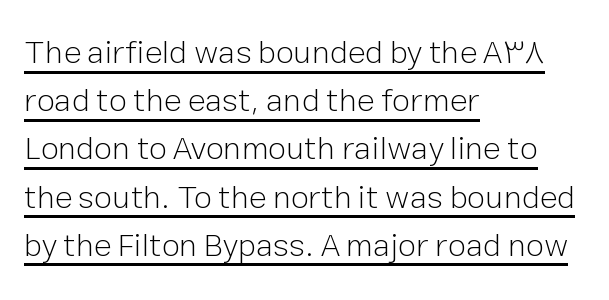
Q: Is the text bold? A: No.
Q: Is the text italic (slanted)? A: No, it is upright.
Q: Is the typeface a serif or a sans-serif typeface? A: Sans-serif.
Q: Is the text underlined? A: Yes.
Q: How is the paragraph aligned? A: Left-aligned.
Q: Is the spacing between letters normal or unusually wide? A: Normal.
Q: Is the spacing between lines tight, normal or loose? A: Normal.
Q: Width (condensed, normal, or wide)? A: Normal.
Q: Stroke contrast? A: Low.
Q: x-height? A: Medium.
Q: Monospaced? A: No.
